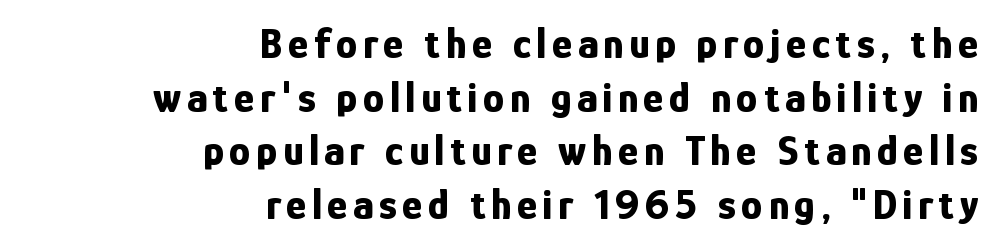
The sample has been set heavy, in full bold. This is the regular roman posture of the typeface. Note: no serifs on the glyphs. The passage is arranged like a letterhead date or caption credit — flush right. Underlining? Definitely not there. The rendering uses natural spacing where letterforms have individual widths.
